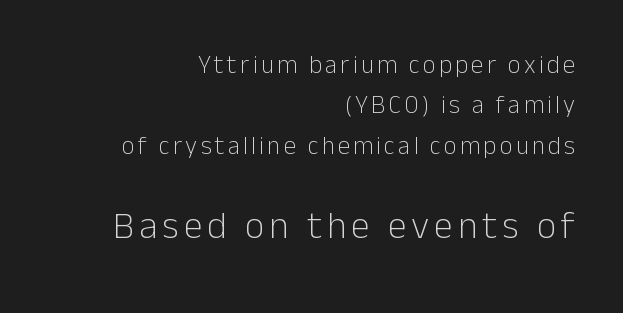
The passage shown is typeset with a sans-serif family. Nobody drew a line under any word here. Note the varied advance widths — an 'i' is clearly narrower than an 'm'. Normally led — the rows are evenly, conventionally spaced. The paragraph shown leans on its right margin. Italic: no, the glyphs are upright roman.
